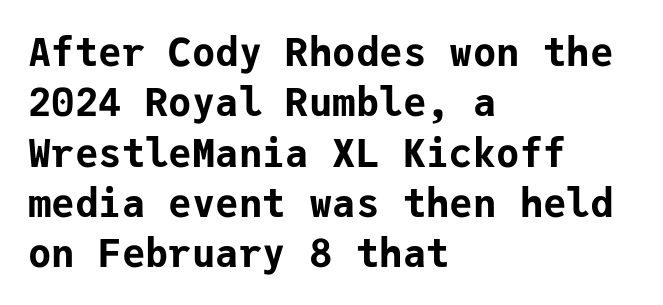
The image shows 39 px bold sans-serif type, upright, monospaced; set left-aligned, normal line spacing (1.29x), normal letter spacing, not underlined; low stroke contrast and a medium x-height.
